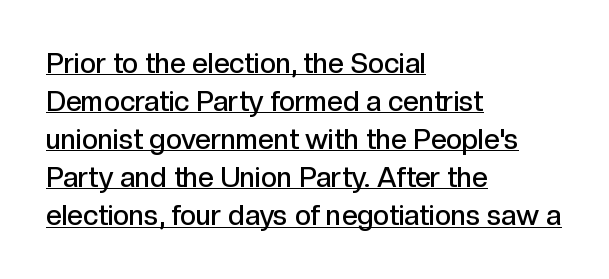
The image shows 28 px semibold sans-serif type, upright; set left-aligned, normal line spacing (1.36x), normal letter spacing, underlined; a medium x-height.
